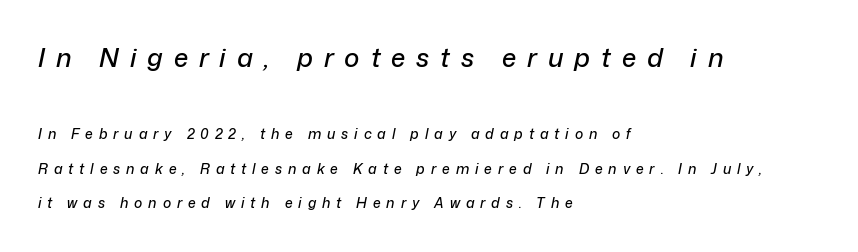
Is the block centered? No — it sits flush against the left margin. Glyph-to-glyph distance is far greater than everyday printed text. Scale decreases going downward across the two blocks. The rendering uses a large line-height, opening up the rows. Descender tails drop into unmarked territory.
